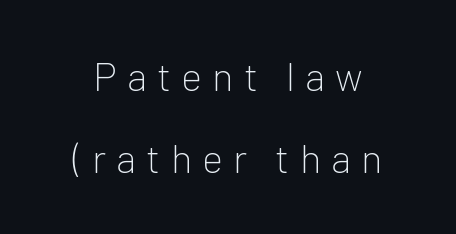
{"serif": "no", "italic": "no", "bold": "no", "weight": "light", "width": "normal", "stroke_contrast": "low", "x_height": "medium", "monospaced": "no", "underline": "no", "line_spacing": "loose", "line_spacing_ratio": 2.04, "letter_spacing": "wide", "letter_spacing_em": 0.25, "glyph_px": 40}
